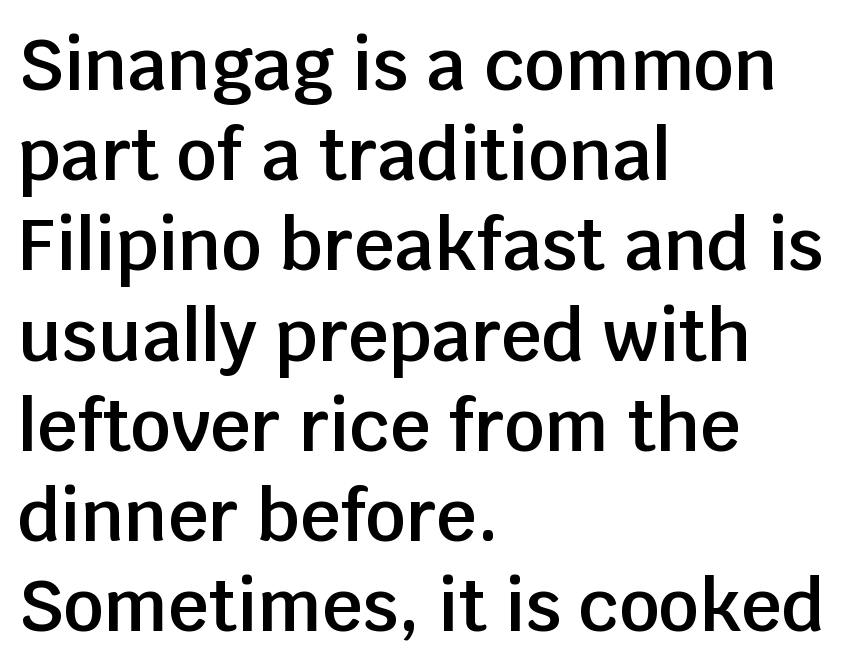
The letters advance in unequal steps, a hallmark of proportional type. This sample is left-justified, so line endings fall wherever the words run out. Horizontal bands of white between lines are of average thickness. The passage shown is semibold, sitting just below true bold. The passage shown is not underscored anywhere. The face used here is rendered with its standard letterfit.
